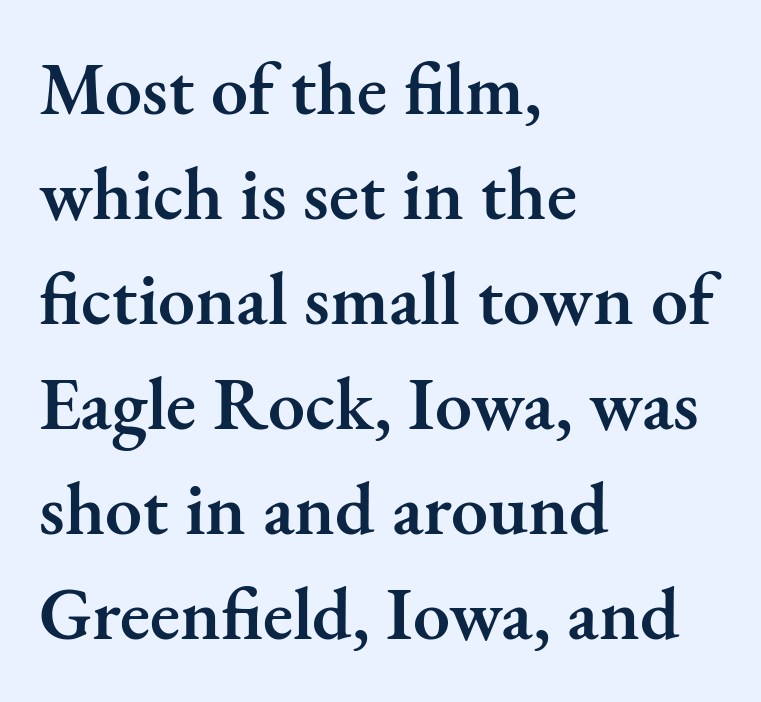
Look at the stroke-to-counter ratio: somewhat heavy, a semibold. Caption: multi-line text, flush left, ragged right. The rendering shows small feet on the letterforms — a serif design. Unlike italic type, these characters show no tilt at all. Compared with typical body copy, the letter spacing here is the same.
